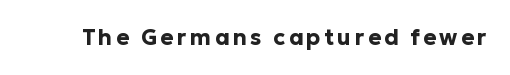
{"italic": "no", "bold": "yes", "underline": "no", "glyph_px": 22}
